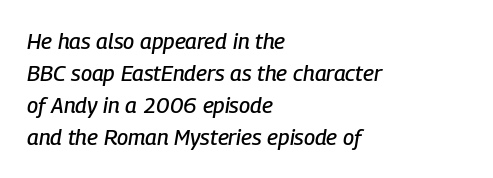
{"italic": "yes", "lean": "right", "slant_degrees": 9, "underline": "no", "align": "left", "line_spacing": "normal", "line_spacing_ratio": 1.46, "letter_spacing": "normal", "letter_spacing_em": 0.0, "glyph_px": 22}
